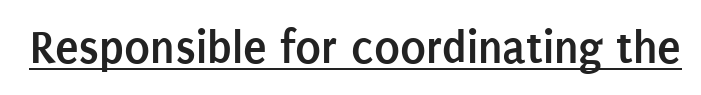
{"serif": "no", "italic": "no", "bold": "yes", "weight": "semibold", "width": "condensed", "stroke_contrast": "low", "x_height": "large", "monospaced": "no", "underline": "yes", "letter_spacing": "normal", "letter_spacing_em": 0.0, "glyph_px": 48}
